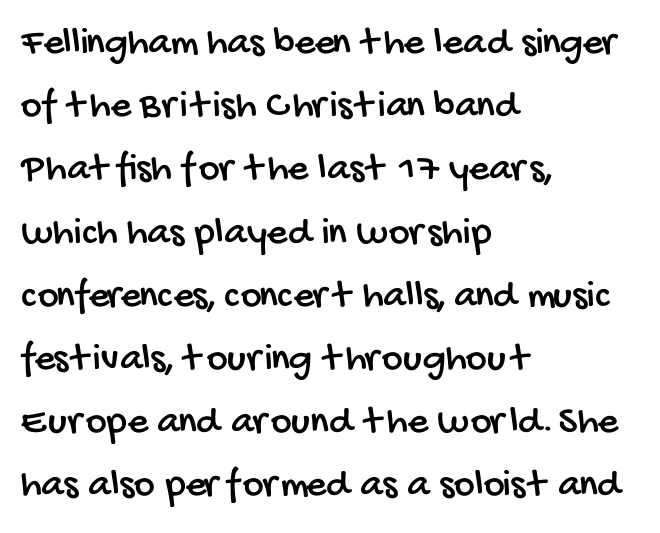
{"serif": "no", "width": "condensed", "stroke_contrast": "low", "x_height": "large", "monospaced": "no", "underline": "no", "align": "left", "line_spacing": "normal", "line_spacing_ratio": 1.58, "letter_spacing": "normal", "letter_spacing_em": 0.0, "glyph_px": 40}
